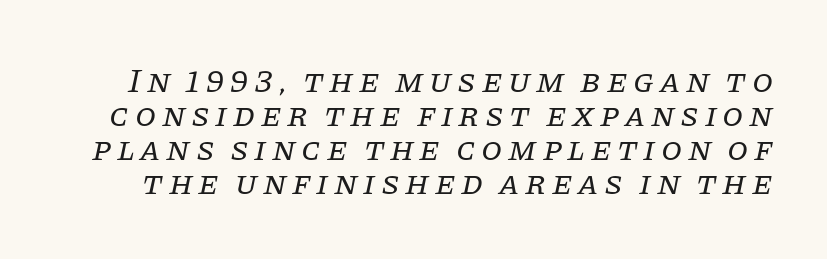
{"serif": "yes", "italic": "yes", "lean": "right", "slant_degrees": 11, "bold": "no", "weight": "regular", "width": "normal", "stroke_contrast": "low", "x_height": "large", "monospaced": "no", "underline": "no", "line_spacing": "tight", "line_spacing_ratio": 1.0, "glyph_px": 34}
